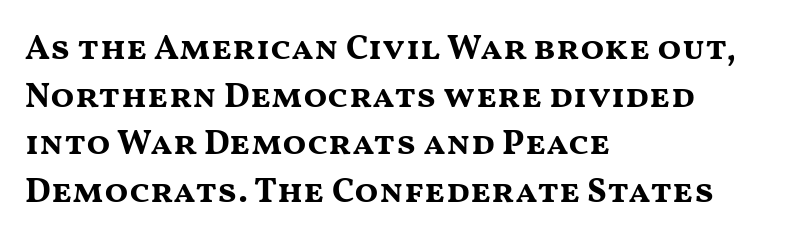
The lines sit at an ordinary, default distance from one another. Between one letter and the next there's only the usual sliver of space. Is this a fixed-width face? No — the glyphs have proportional, varying widths. Notice how the passage keeps a crisp vertical edge on the left only. The lettering stays uniformly vertical, giving the passage a roman look.
